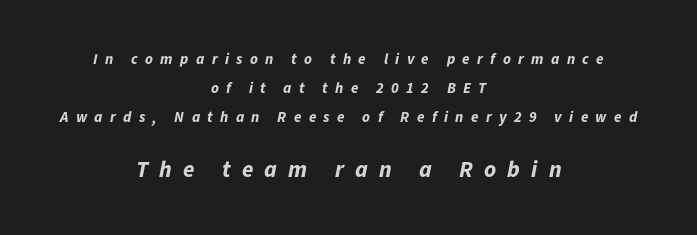
{"italic": "yes", "lean": "right", "slant_degrees": 11, "bold": "yes", "underline": "no", "align": "center", "line_spacing": "loose", "line_spacing_ratio": 1.92, "letter_spacing": "wide", "letter_spacing_em": 0.49, "larger_block": "second", "size_ratio": 1.53, "glyph_px": 23}
